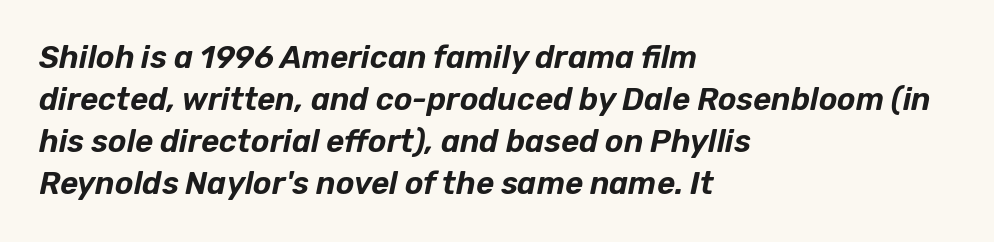
The whole block is typeset with a tilt. The type is set solid horizontally, with unmodified tracking. The rendering anchors every line to the left-hand side. The rows are spaced the way most documents space them. Proportional: the letters do not fall into vertical columns.
